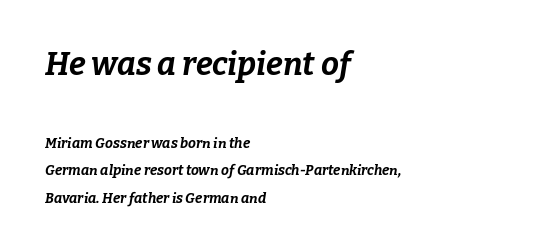
Q: Is the text bold? A: Yes.
Q: Is the text italic (slanted)? A: Yes, it leans right by about 9 degrees.
Q: Is the text underlined? A: No.
Q: How is the paragraph aligned? A: Left-aligned.
Q: Is the spacing between letters normal or unusually wide? A: Normal.
Q: Is the spacing between lines tight, normal or loose? A: Loose.
Q: Which block of text is set in a larger size, the first (top) or the second (bottom)? A: The first (top) one.
Q: Width (condensed, normal, or wide)? A: Normal.
Q: Stroke contrast? A: Low.
Q: x-height? A: Medium.
Q: Monospaced? A: No.
